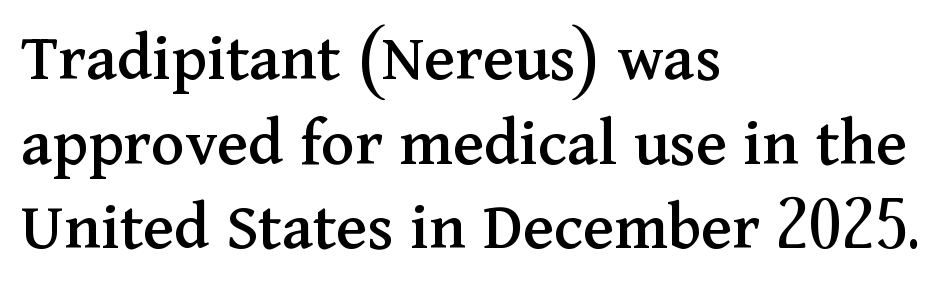
Q: Is the text italic (slanted)? A: No, it is upright.
Q: Is the typeface a serif or a sans-serif typeface? A: Serif.
Q: Is the text underlined? A: No.
Q: How is the paragraph aligned? A: Left-aligned.
Q: Is the spacing between letters normal or unusually wide? A: Normal.
Q: Width (condensed, normal, or wide)? A: Normal.
Q: Stroke contrast? A: Medium.
Q: x-height? A: Medium.
Q: Monospaced? A: No.
